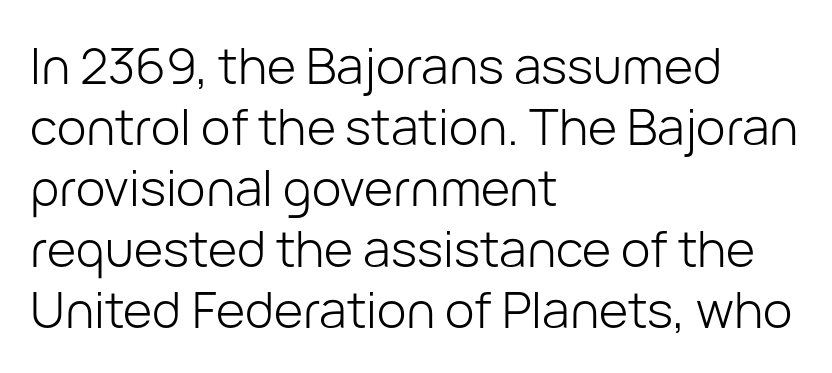
Every row of glyphs begins at an identical x-position on the left. Note the varied advance widths — an 'i' is clearly narrower than an 'm'. It's the straight-up-and-down kind of type. The area under the type is left untouched. These lines are composed in type without serifs.
